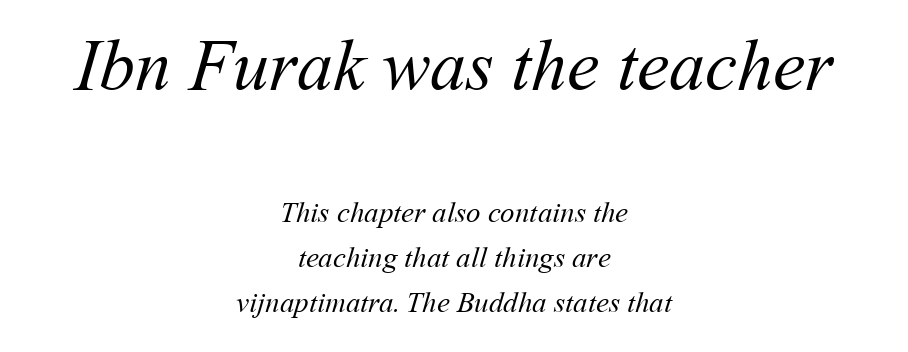
Q: Is the text bold? A: No.
Q: Is the text underlined? A: No.
Q: How is the paragraph aligned? A: Centered.
Q: Is the spacing between letters normal or unusually wide? A: Normal.
Q: Is the spacing between lines tight, normal or loose? A: Normal.
Q: Which block of text is set in a larger size, the first (top) or the second (bottom)? A: The first (top) one.
Q: Width (condensed, normal, or wide)? A: Normal.
Q: Stroke contrast? A: Medium.
Q: x-height? A: Medium.
Q: Monospaced? A: No.
